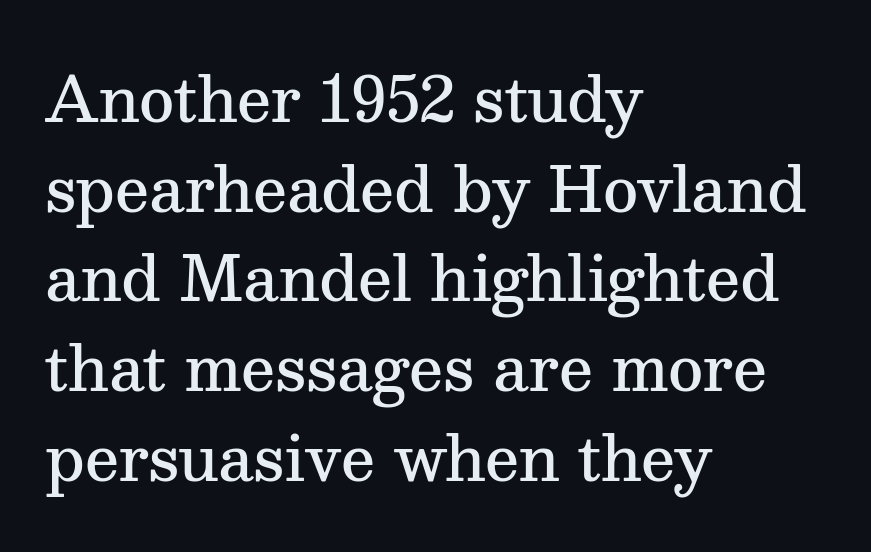
The image shows 61 px semibold serif type, upright; set left-aligned, normal line spacing (1.47x), normal letter spacing, not underlined; medium stroke contrast and a medium x-height.
